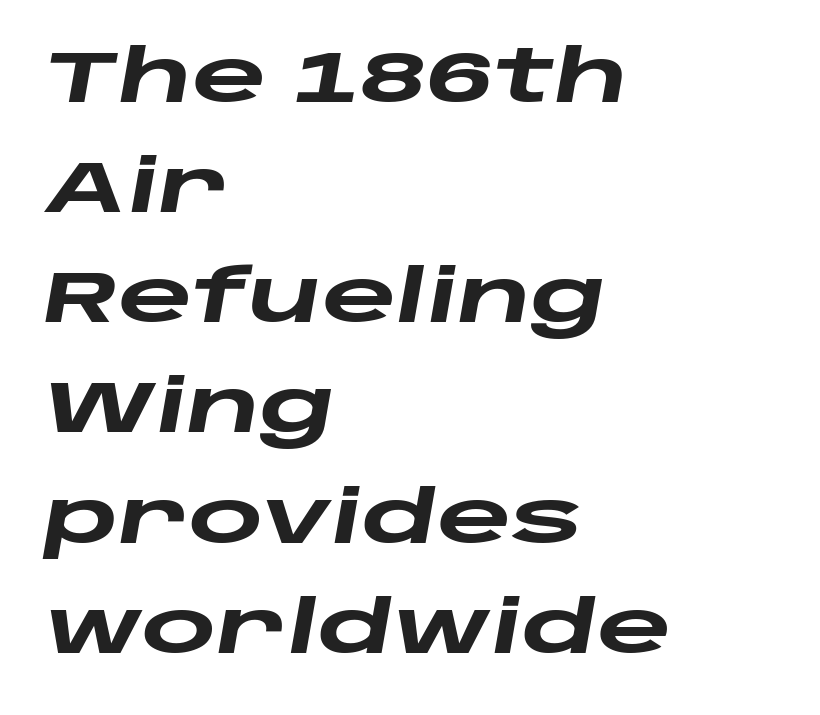
The space beneath each line is pristine and unruled. Nobody touched the tracking dial on this one. The designer left line spacing at the default. Summary of weight: heavy, a full bold. Does the lettering tilt? It does — this is italic. Each letter keeps its own natural width here, so spacing adapts to shape.
